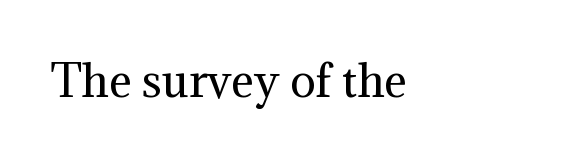
Proportional: the letters do not fall into vertical columns. Typographically, this falls in the serif category. The setting favours the left margin, as ordinary paragraphs usually do. Weight: not bold — regular or lighter. Characters remain perfectly vertical along every line. Honestly, the letter spacing is just normal — you wouldn't notice it.
